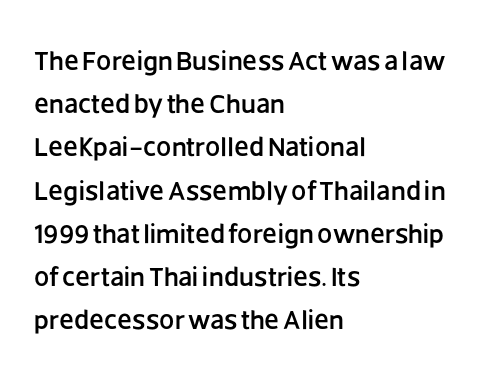
{"italic": "no", "underline": "no", "align": "left", "line_spacing": "normal", "line_spacing_ratio": 1.6, "letter_spacing": "normal", "letter_spacing_em": 0.0, "glyph_px": 27}
